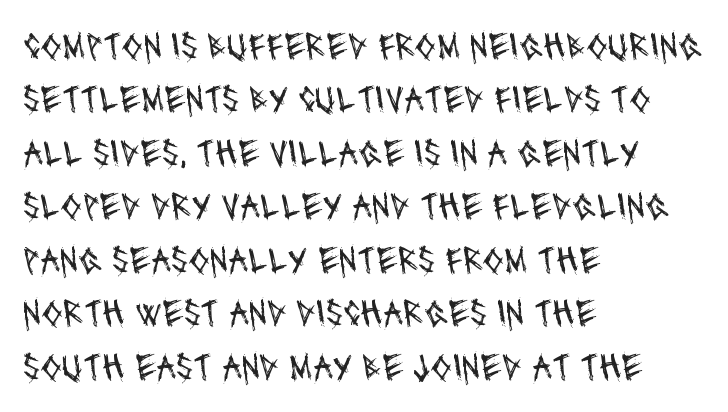
{"serif": "no", "bold": "no", "weight": "regular", "width": "condensed", "stroke_contrast": "medium", "x_height": "large", "monospaced": "no", "underline": "no", "align": "left", "line_spacing": "normal", "line_spacing_ratio": 1.37, "letter_spacing": "normal", "letter_spacing_em": 0.0, "glyph_px": 39}
